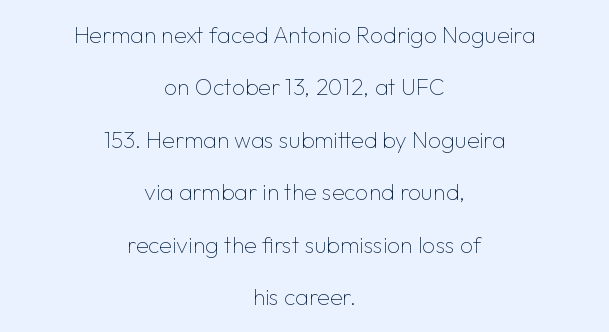
Letters have the restrained weight of plain body copy at most. Is the letter spacing exaggerated? No — it looks like the ordinary default. Ascenders rise straight up at ninety degrees. These lines stack symmetrically, like a column narrowing and widening about its center. Each new line begins a long way beneath the previous one. Only glyphs here, with clear space below each row.
